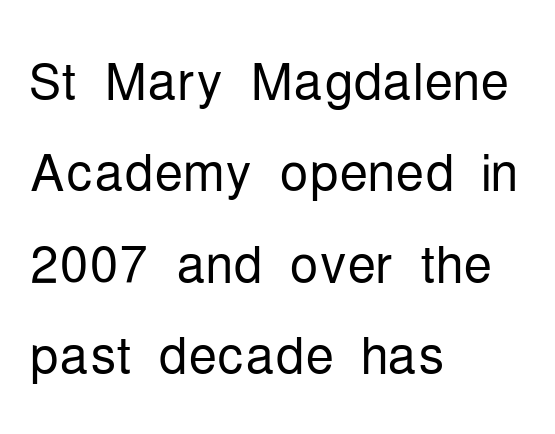
{"serif": "no", "italic": "no", "bold": "no", "weight": "light", "width": "condensed", "stroke_contrast": "low", "x_height": "medium", "monospaced": "no", "underline": "no", "align": "left", "line_spacing": "normal", "line_spacing_ratio": 1.27, "letter_spacing": "normal", "letter_spacing_em": 0.0, "glyph_px": 72}
